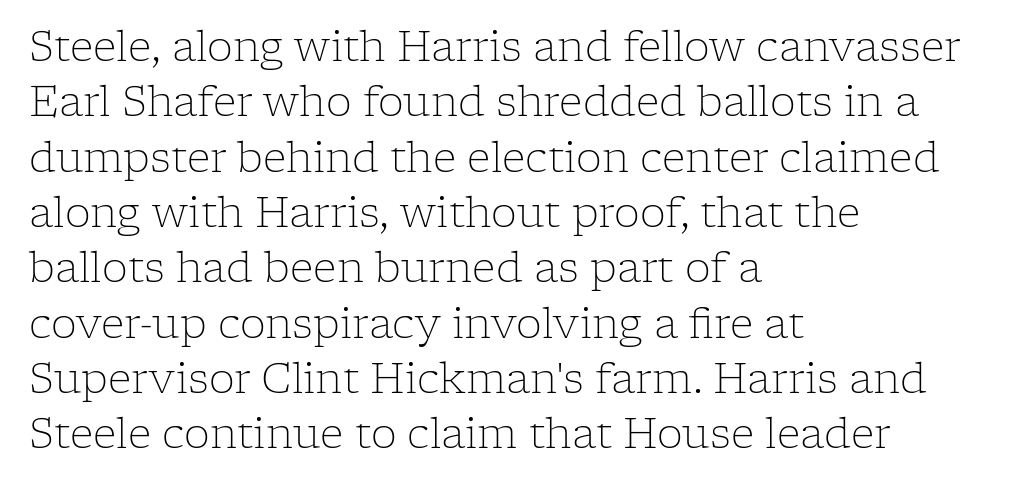
Typeset ragged right — the left edge is the straight one. Quick note: not italic, upright. Short note: letters normally spaced. These lines sit exactly where default settings would place them. Think of a printed novel: that variable character pitch is what you see here. Small tapered or slab feet sit at the stroke ends, so this counts as serif.
